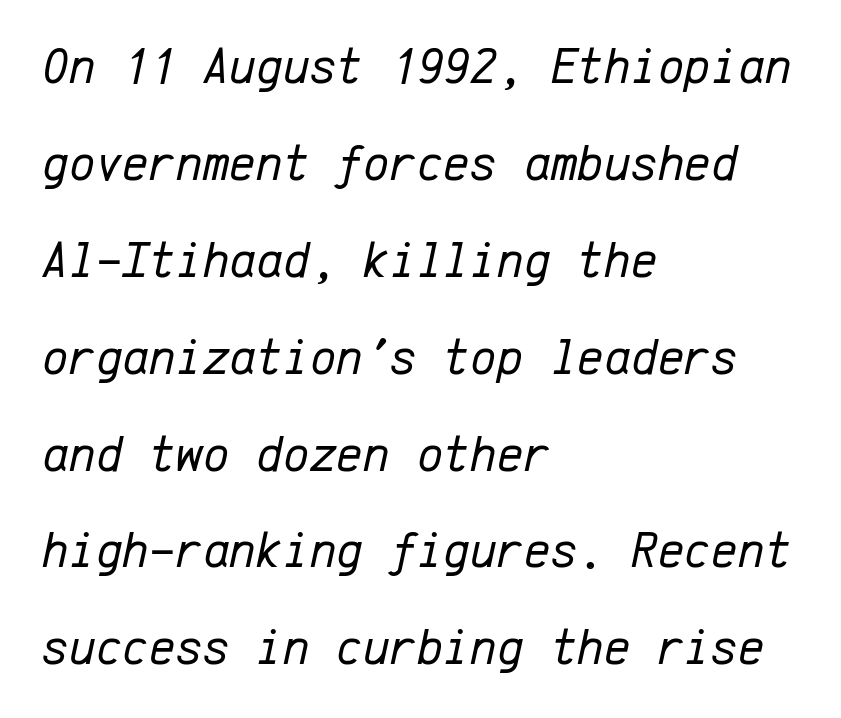
{"italic": "yes", "lean": "right", "slant_degrees": 12, "bold": "no", "weight": "regular", "width": "normal", "stroke_contrast": "low", "x_height": "medium", "monospaced": "yes", "underline": "no", "align": "left", "line_spacing": "loose", "line_spacing_ratio": 1.9, "letter_spacing": "normal", "letter_spacing_em": 0.0, "glyph_px": 51}
